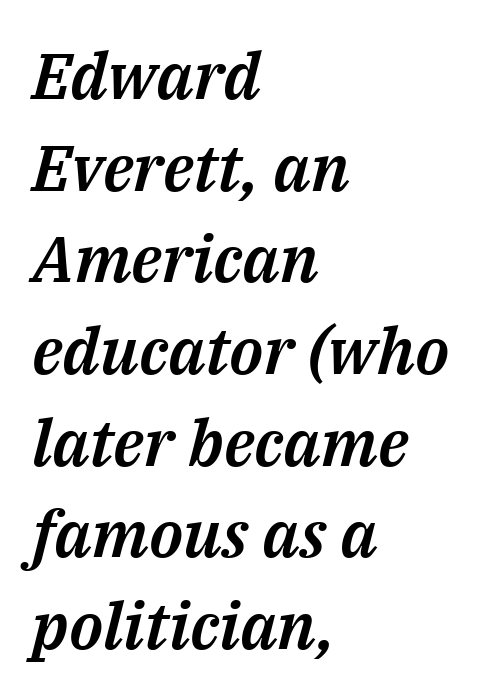
{"italic": "yes", "lean": "right", "slant_degrees": 14, "width": "normal", "stroke_contrast": "medium", "x_height": "medium", "monospaced": "no", "underline": "no", "align": "left", "line_spacing": "normal", "line_spacing_ratio": 1.41, "letter_spacing": "normal", "letter_spacing_em": 0.0, "glyph_px": 65}
